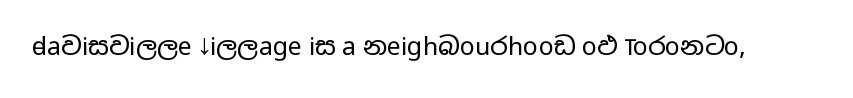
{"italic": "no", "bold": "no", "underline": "no", "letter_spacing": "normal", "letter_spacing_em": 0.0, "glyph_px": 25}
